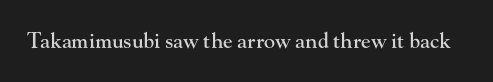
Q: Is the text italic (slanted)? A: No, it is upright.
Q: Is the text underlined? A: No.
Q: Is the spacing between letters normal or unusually wide? A: Normal.
